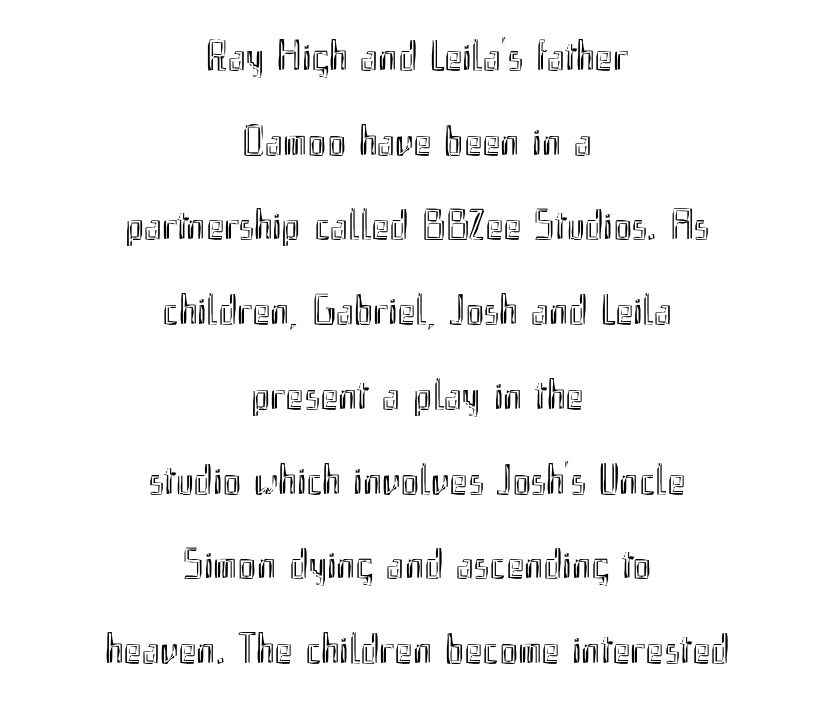
The passage shown is typed in a proportional face where columns would drift. In terms of leading, this rendering errs on the spacious side. Descenders are the only things crossing below the line. The setting favours the middle, as headings and verse often do. The passage shown has conventional tracking throughout.
